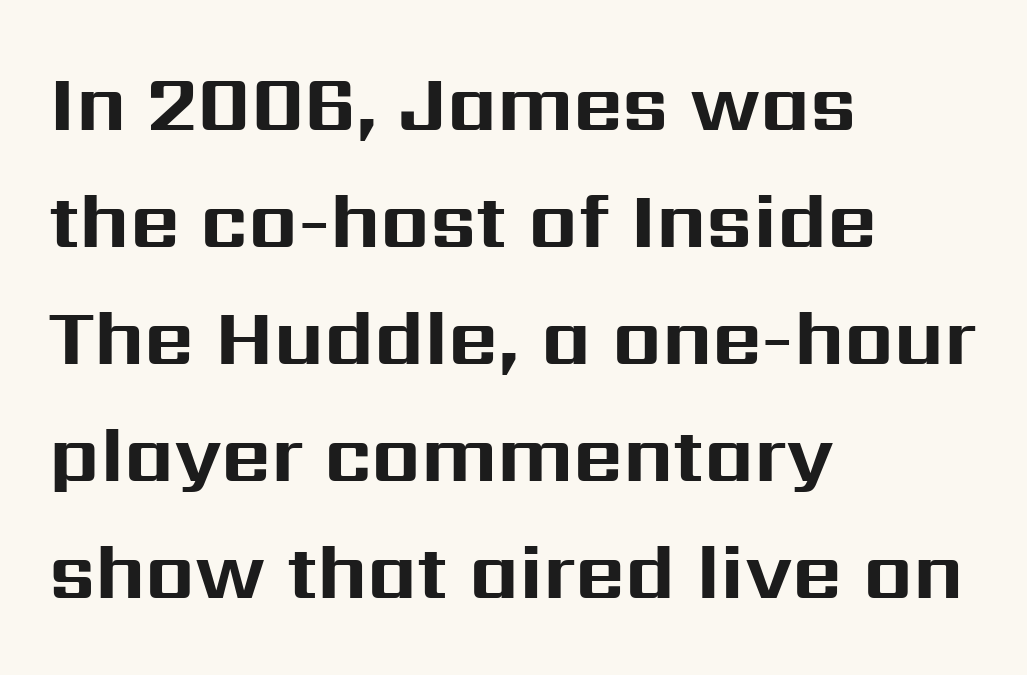
{"serif": "no", "italic": "no", "bold": "yes", "weight": "bold", "width": "normal", "stroke_contrast": "medium", "x_height": "medium", "monospaced": "no", "underline": "no", "align": "left", "line_spacing": "normal", "line_spacing_ratio": 1.52, "letter_spacing": "normal", "letter_spacing_em": 0.0, "glyph_px": 77}
